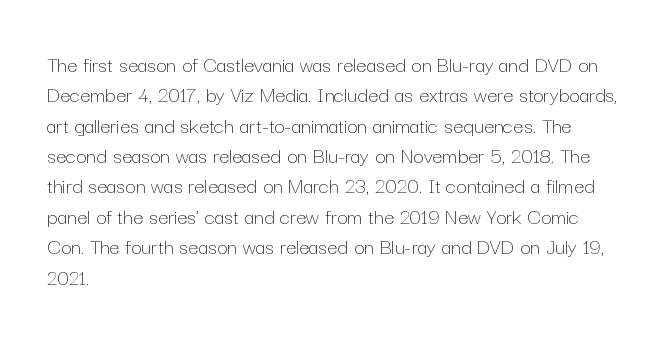
{"italic": "no", "bold": "no", "underline": "no", "align": "left", "line_spacing": "normal", "line_spacing_ratio": 1.32, "letter_spacing": "normal", "letter_spacing_em": 0.0, "glyph_px": 23}
